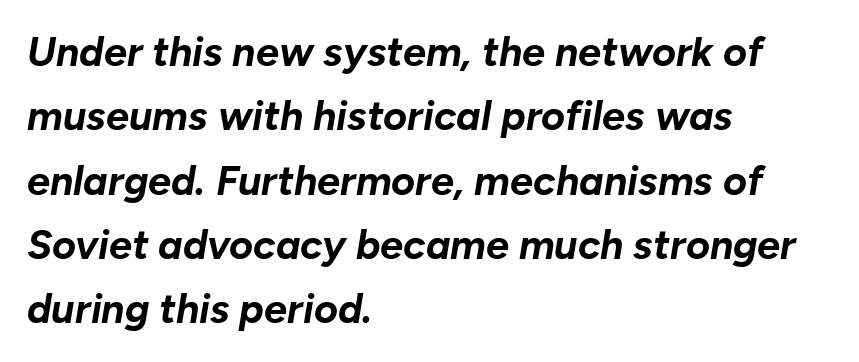
Q: Is the text bold? A: Yes.
Q: Is the text italic (slanted)? A: Yes, it leans right by about 10 degrees.
Q: Is the text underlined? A: No.
Q: How is the paragraph aligned? A: Left-aligned.
Q: Is the spacing between letters normal or unusually wide? A: Normal.
Q: Is the spacing between lines tight, normal or loose? A: Normal.
Q: Width (condensed, normal, or wide)? A: Normal.
Q: Stroke contrast? A: Low.
Q: x-height? A: Medium.
Q: Monospaced? A: No.
